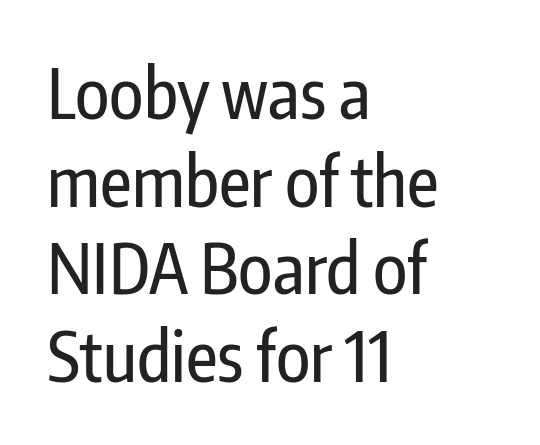
The image shows 69 px condensed sans-serif type, upright; set left-aligned, normal line spacing (1.27x), normal letter spacing, not underlined; low stroke contrast and a medium x-height.
